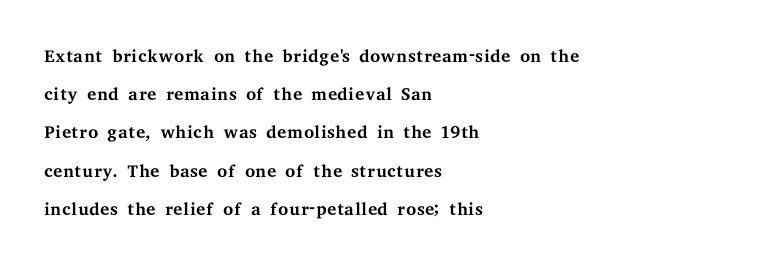
{"italic": "no", "bold": "no", "underline": "no", "align": "left", "line_spacing": "normal", "line_spacing_ratio": 1.47, "letter_spacing": "normal", "letter_spacing_em": 0.0, "glyph_px": 26}
